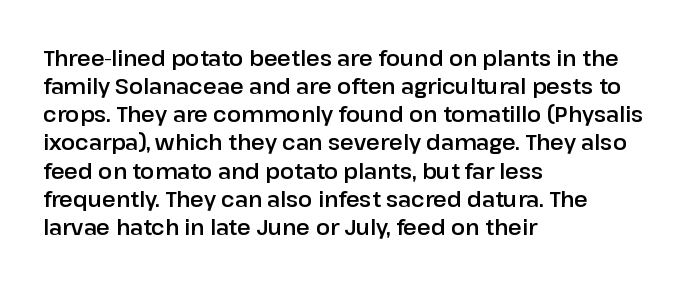
Teacher's note: observe the even left margin — that is flush-left alignment. No italicization has been applied; the sample stays upright. Clear beneath every line of the passage. Honestly, the letter spacing is just normal — you wouldn't notice it. A typesetter would call this leading conventional body-copy spacing.
